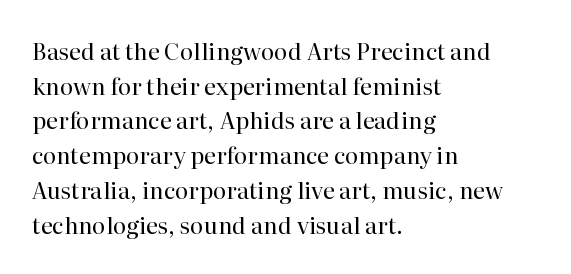
The image shows 23 px text type, upright; set left-aligned, normal line spacing (1.51x), normal letter spacing, not underlined.
